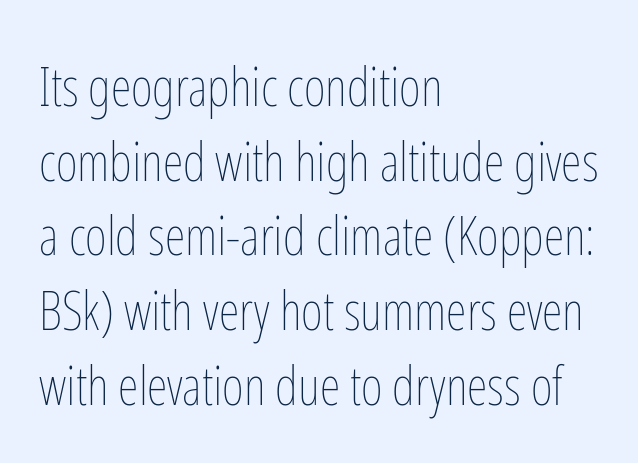
Q: Is the text bold? A: No.
Q: Is the text italic (slanted)? A: No, it is upright.
Q: Is the text underlined? A: No.
Q: How is the paragraph aligned? A: Left-aligned.
Q: Is the spacing between letters normal or unusually wide? A: Normal.
Q: Is the spacing between lines tight, normal or loose? A: Normal.
Q: Width (condensed, normal, or wide)? A: Condensed.
Q: Stroke contrast? A: Low.
Q: x-height? A: Medium.
Q: Monospaced? A: No.
